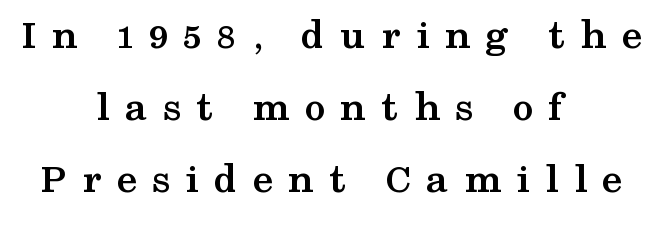
Q: Is the text bold? A: Yes.
Q: Is the text italic (slanted)? A: No, it is upright.
Q: Is the typeface a serif or a sans-serif typeface? A: Serif.
Q: Is the text underlined? A: No.
Q: How is the paragraph aligned? A: Centered.
Q: Is the spacing between letters normal or unusually wide? A: Unusually wide.
Q: Width (condensed, normal, or wide)? A: Wide.
Q: Stroke contrast? A: Medium.
Q: x-height? A: Medium.
Q: Monospaced? A: No.
